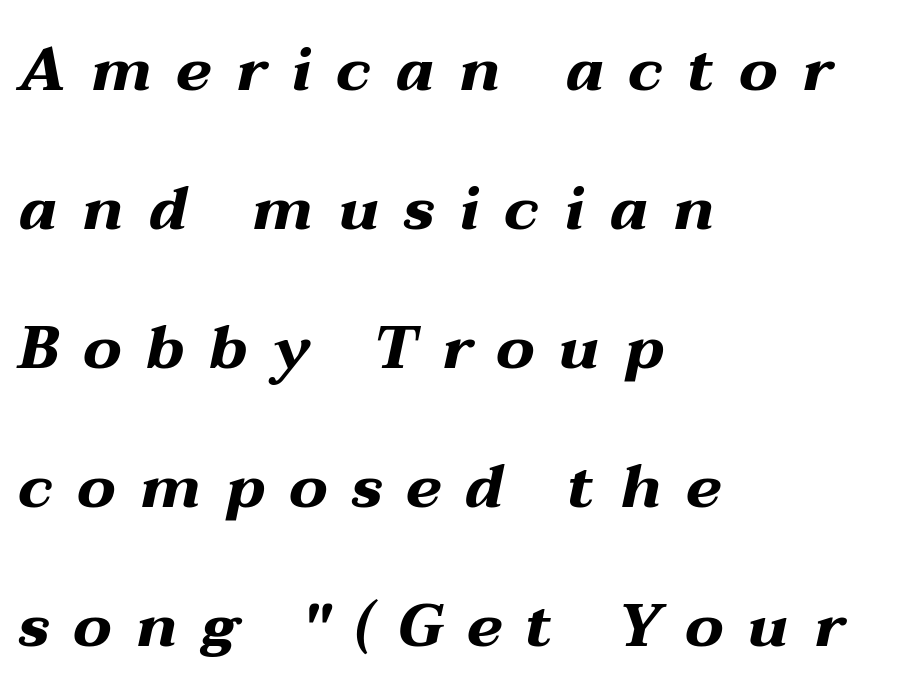
{"italic": "yes", "lean": "right", "slant_degrees": 12, "bold": "yes", "weight": "bold", "width": "wide", "stroke_contrast": "medium", "x_height": "medium", "monospaced": "no", "underline": "no", "align": "left", "line_spacing": "loose", "line_spacing_ratio": 2.28, "letter_spacing": "wide", "letter_spacing_em": 0.4, "glyph_px": 61}
